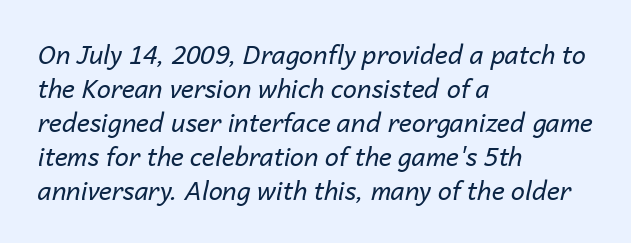
{"italic": "yes", "lean": "right", "slant_degrees": 14, "bold": "no", "underline": "no", "align": "left", "line_spacing": "normal", "line_spacing_ratio": 1.36, "letter_spacing": "normal", "letter_spacing_em": 0.0, "glyph_px": 25}
